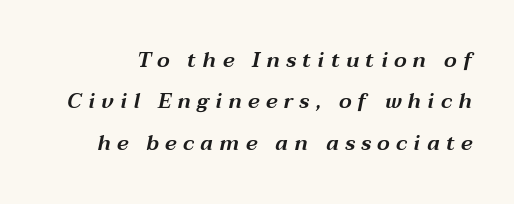
Airy leading. There is plenty of visible air inserted between adjacent glyphs. Italic: yes, the glyphs are oblique. Type without underlining.
